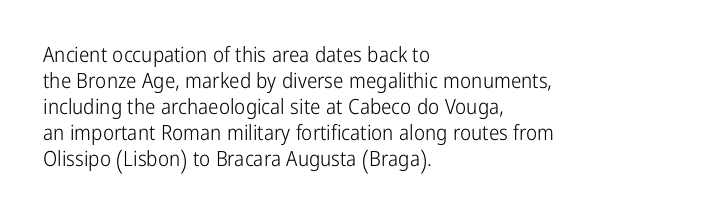
Q: Is the text bold? A: No.
Q: Is the text italic (slanted)? A: No, it is upright.
Q: Is the text underlined? A: No.
Q: How is the paragraph aligned? A: Left-aligned.
Q: Is the spacing between letters normal or unusually wide? A: Normal.
